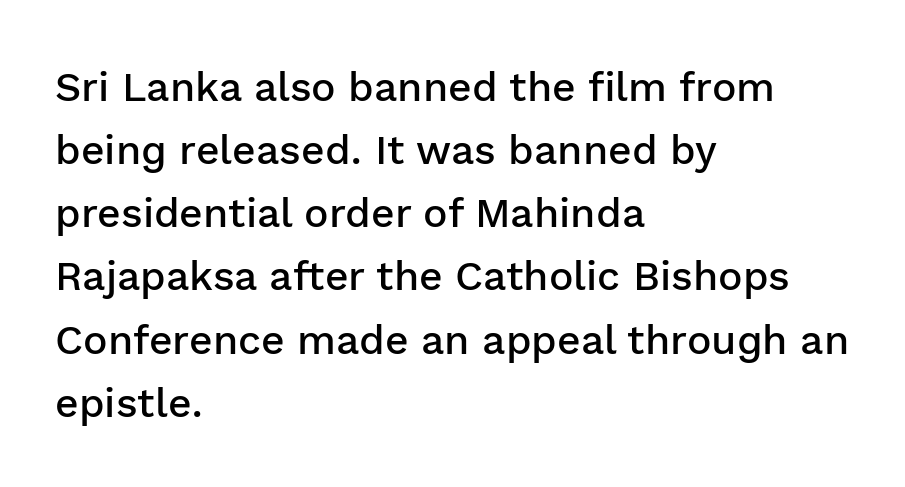
Does the lettering tilt? It doesn't — this is upright. Check under the words: just untouched page. Look at the stroke-to-counter ratio: somewhat heavy, a semibold. This sample has the flowing, uneven cadence of proportional lettering. In CSS terms this would be text-align: left. Short note: letters normally spaced.
